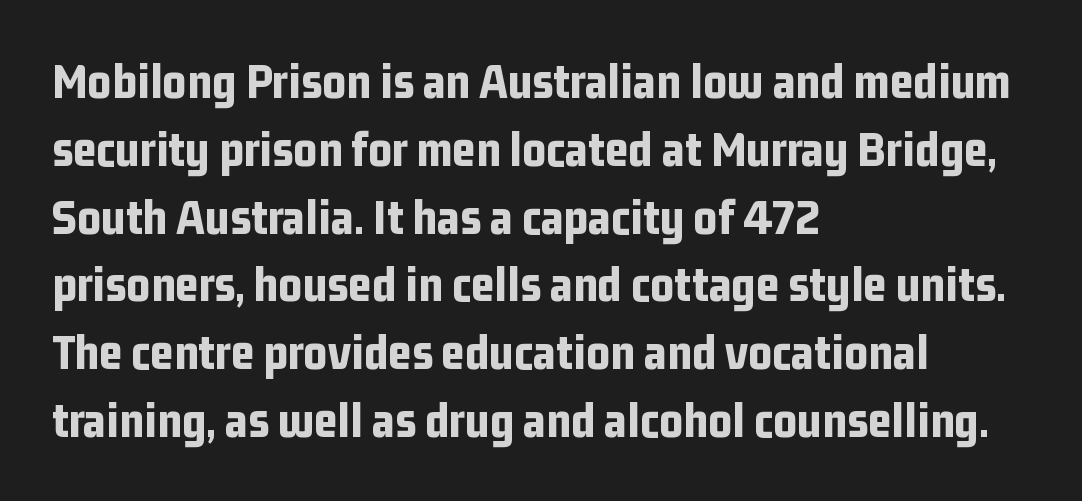
Q: Is the text bold? A: Yes.
Q: Is the text italic (slanted)? A: No, it is upright.
Q: Is the typeface a serif or a sans-serif typeface? A: Sans-serif.
Q: Is the text underlined? A: No.
Q: How is the paragraph aligned? A: Left-aligned.
Q: Is the spacing between letters normal or unusually wide? A: Normal.
Q: Is the spacing between lines tight, normal or loose? A: Normal.
Q: Width (condensed, normal, or wide)? A: Condensed.
Q: Stroke contrast? A: Low.
Q: x-height? A: Medium.
Q: Monospaced? A: No.
